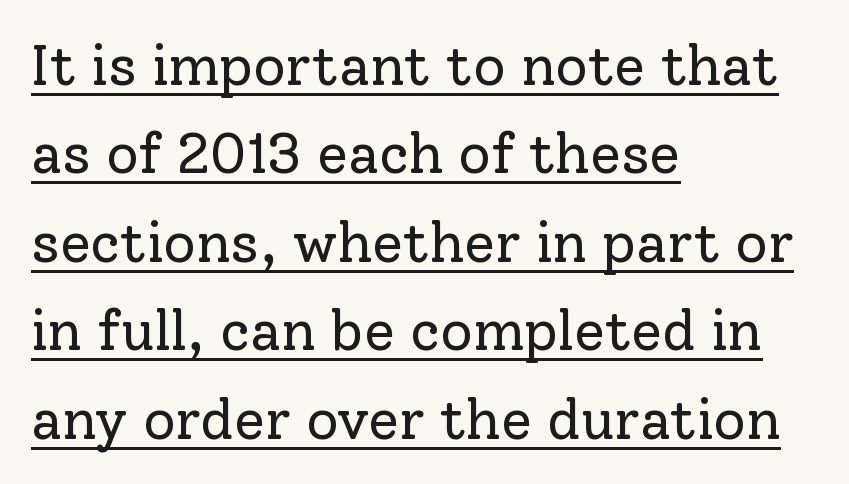
The image shows 56 px regular-weight serif type, upright; set left-aligned, normal line spacing (1.58x), normal letter spacing, underlined; low stroke contrast and a medium x-height.
